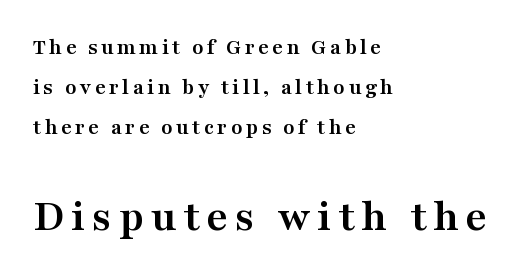
Larger block? The one below; the one above is distinctly smaller. A roman cut, with each character standing at attention. The lines are quadded left. The baseline area is clear. The type family on display is of the serif kind.
